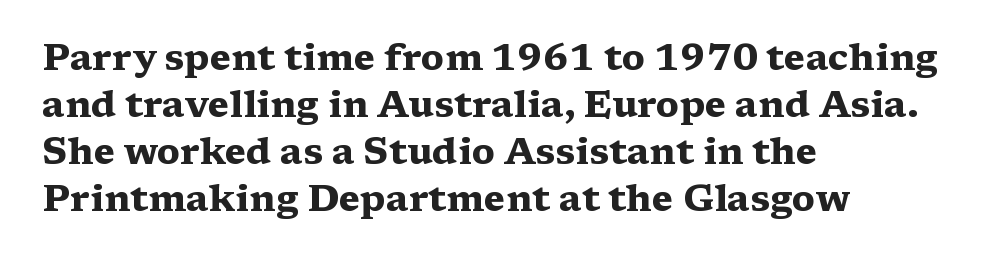
Posture: straight, roman, zero tilt. Each letter keeps its own natural width here, so spacing adapts to shape. Tracking here is standard; glyphs follow each other at the usual distance. The passage shown stacks its lines at a standard gap. Teacher's note: observe the even left margin — that is flush-left alignment. Anything drawn beneath the words? Only blank space.
